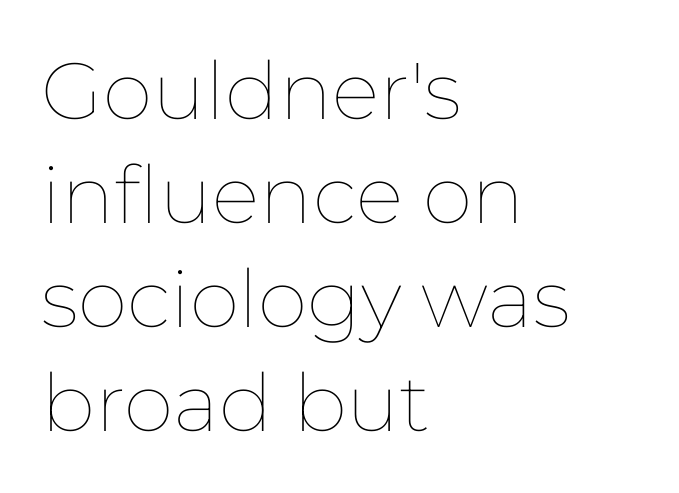
{"italic": "no", "bold": "no", "weight": "thin", "width": "normal", "stroke_contrast": "low", "x_height": "medium", "monospaced": "no", "underline": "no", "align": "left", "line_spacing": "normal", "line_spacing_ratio": 1.3, "letter_spacing": "normal", "letter_spacing_em": 0.0, "glyph_px": 80}
